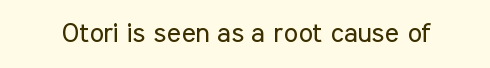
Has an underline been added? It has not. The type is set solid horizontally, with unmodified tracking. The characters are drawn with everyday or finer stroke widths. Every character sits straight up, as roman type does.
